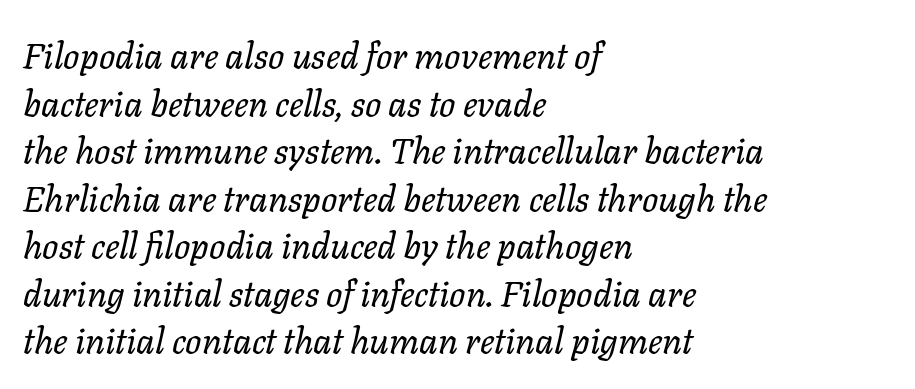
The image shows 36 px regular-weight type, italic (leaning right); set left-aligned, normal line spacing (1.32x), normal letter spacing, not underlined; low stroke contrast and a medium x-height.
